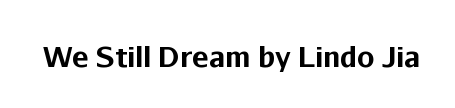
The image shows 28 px bold sans-serif type, upright; set normal letter spacing, not underlined; low stroke contrast and a medium x-height.
